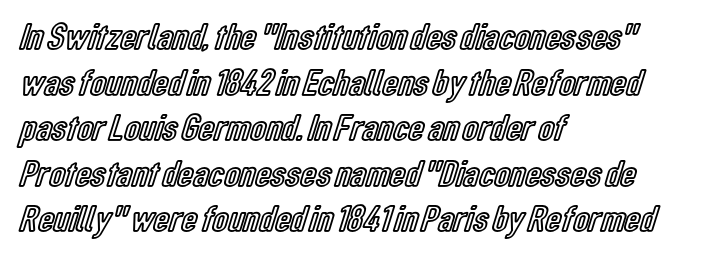
The image shows 38 px condensed type; set left-aligned, line spacing 1.2x, normal letter spacing, not underlined; a medium x-height.
